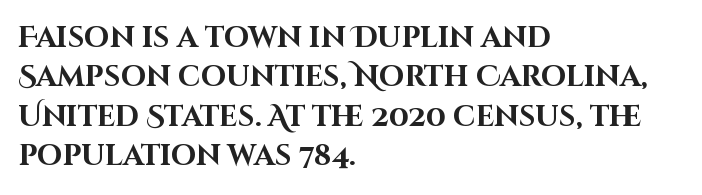
Q: Is the text bold? A: Yes.
Q: Is the text italic (slanted)? A: No, it is upright.
Q: Is the typeface a serif or a sans-serif typeface? A: Sans-serif.
Q: Is the text underlined? A: No.
Q: How is the paragraph aligned? A: Left-aligned.
Q: Is the spacing between letters normal or unusually wide? A: Normal.
Q: Is the spacing between lines tight, normal or loose? A: Normal.
Q: Width (condensed, normal, or wide)? A: Normal.
Q: Stroke contrast? A: High.
Q: x-height? A: Large.
Q: Monospaced? A: No.
